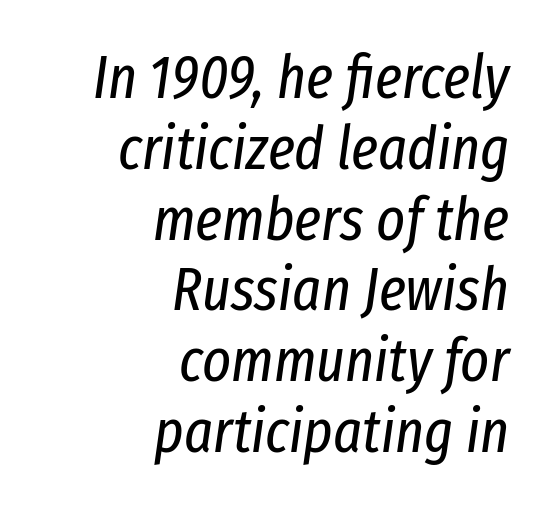
Characters are canted at an angle relative to the baseline's perpendicular. These lines are rendered in a variable-pitch font. Look at the tracking — it's just the regular setting, nothing added. Underline: absent. A quiet, ordinary-to-light weight characterises the typeface.
